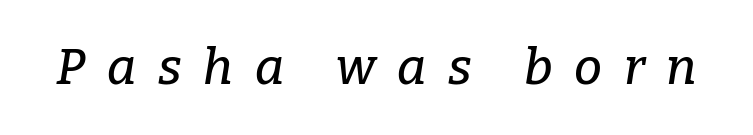
{"serif": "yes", "italic": "yes", "lean": "right", "slant_degrees": 9, "width": "normal", "stroke_contrast": "low", "x_height": "medium", "monospaced": "no", "underline": "no", "letter_spacing": "wide", "letter_spacing_em": 0.43, "glyph_px": 50}
